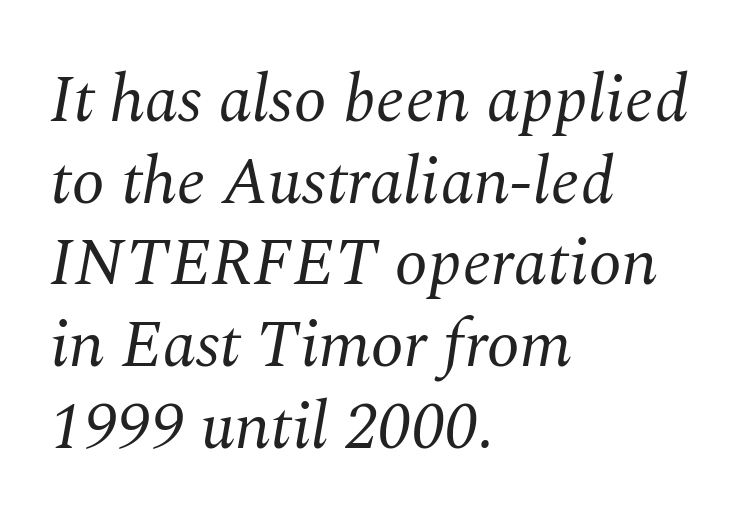
The image shows 67 px regular-weight serif type, italic (leaning right); set left-aligned, line spacing 1.22x, normal letter spacing, not underlined; medium stroke contrast and a medium x-height.
